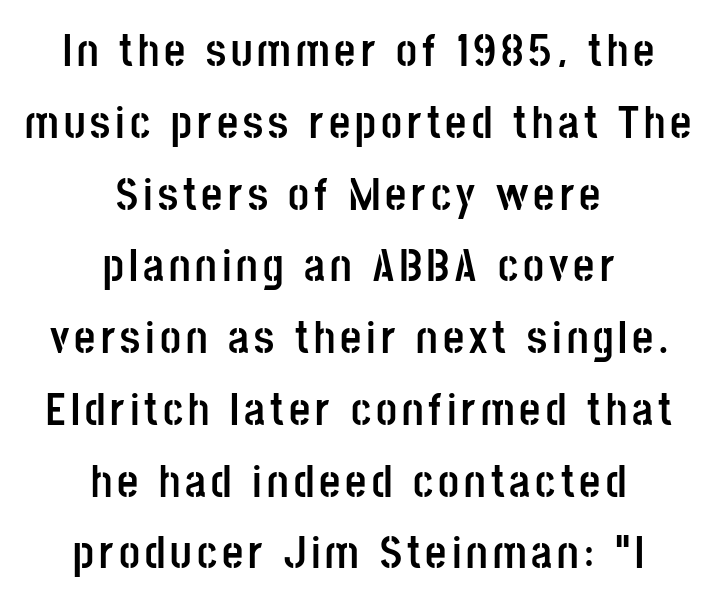
Q: Is the text bold? A: Yes.
Q: Is the text italic (slanted)? A: No, it is upright.
Q: Is the typeface a serif or a sans-serif typeface? A: Sans-serif.
Q: Is the text underlined? A: No.
Q: How is the paragraph aligned? A: Centered.
Q: Is the spacing between lines tight, normal or loose? A: Normal.
Q: Width (condensed, normal, or wide)? A: Condensed.
Q: Stroke contrast? A: Low.
Q: x-height? A: Large.
Q: Monospaced? A: No.
